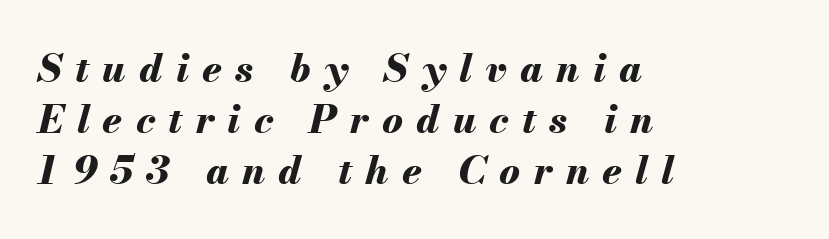
Q: Is the text bold? A: Yes.
Q: Is the text italic (slanted)? A: Yes, it leans right by about 13 degrees.
Q: Is the text underlined? A: No.
Q: How is the paragraph aligned? A: Left-aligned.
Q: Is the spacing between letters normal or unusually wide? A: Unusually wide.
Q: Is the spacing between lines tight, normal or loose? A: Normal.
Q: Width (condensed, normal, or wide)? A: Normal.
Q: Stroke contrast? A: Medium.
Q: x-height? A: Small.
Q: Monospaced? A: No.
